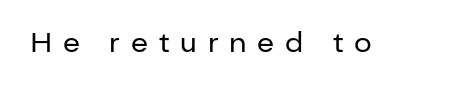
The image shows 28 px regular-weight sans-serif type, upright; set unusually wide letter spacing (+0.39 em), not underlined; low stroke contrast and a medium x-height.
